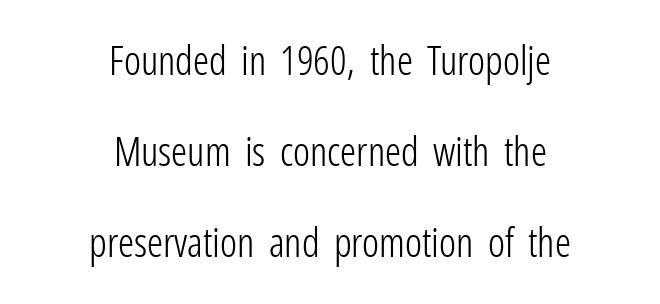
The image shows 40 px light, condensed sans-serif type, upright; set centered, loose line spacing (2.28x), normal letter spacing, not underlined; low stroke contrast and a medium x-height.
